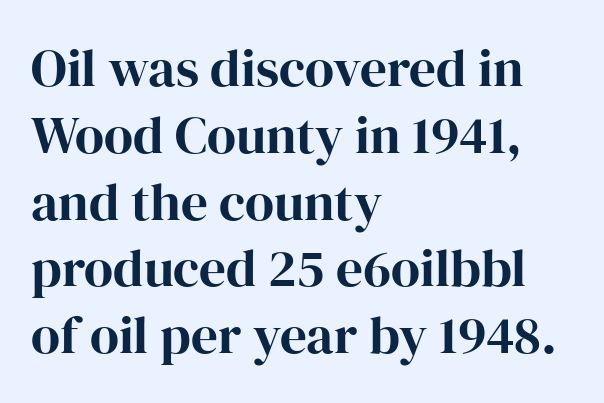
The letters sit at their default tracking, neither squeezed nor spread. Unlike a clean sans, this face finishes its strokes with serifs. Notice how descenders clear the ascenders below comfortably — that's standard leading. These lines are rendered in a variable-pitch font. Alignment: flush left.
